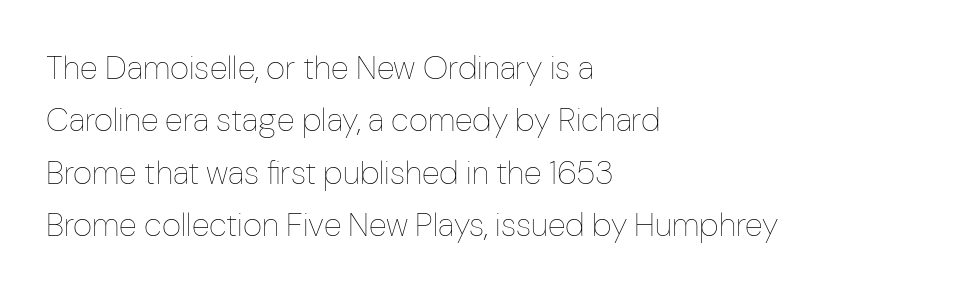
{"italic": "no", "bold": "no", "weight": "thin", "width": "condensed", "stroke_contrast": "low", "x_height": "medium", "monospaced": "no", "underline": "no", "align": "left", "line_spacing": "normal", "line_spacing_ratio": 1.59, "letter_spacing": "normal", "letter_spacing_em": 0.0, "glyph_px": 33}
